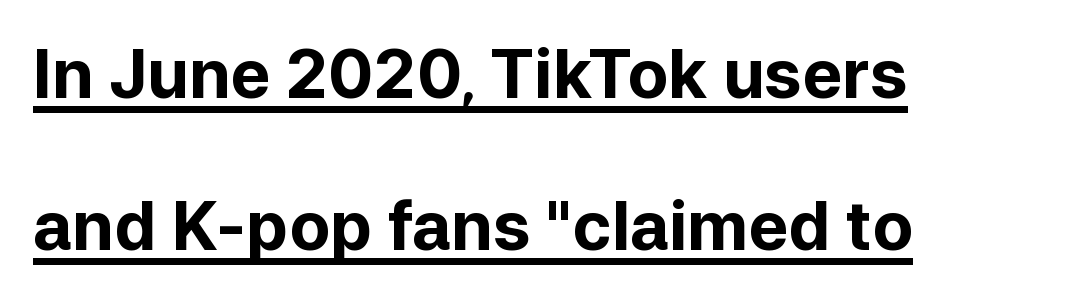
The image shows 67 px bold sans-serif type, upright; set left-aligned, loose line spacing (2.27x), normal letter spacing, underlined; low stroke contrast and a medium x-height.
